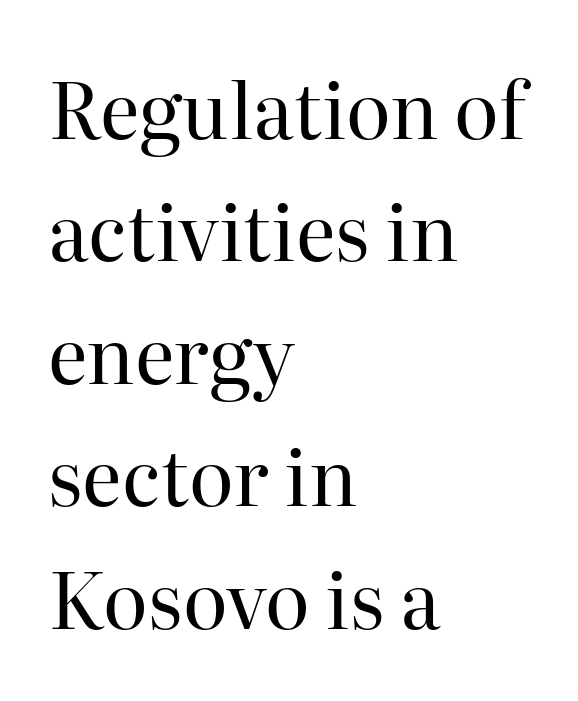
The image shows 77 px regular-weight serif type, upright; set left-aligned, normal line spacing (1.59x), normal letter spacing, not underlined; high stroke contrast and a medium x-height.
